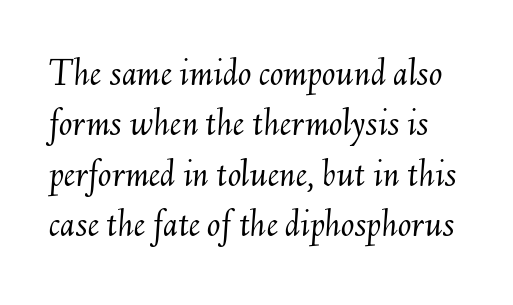
{"italic": "yes", "lean": "right", "slant_degrees": 6, "bold": "no", "weight": "light", "width": "normal", "stroke_contrast": "medium", "x_height": "small", "monospaced": "no", "underline": "no", "line_spacing": "normal", "line_spacing_ratio": 1.26, "letter_spacing": "normal", "letter_spacing_em": 0.0, "glyph_px": 40}
